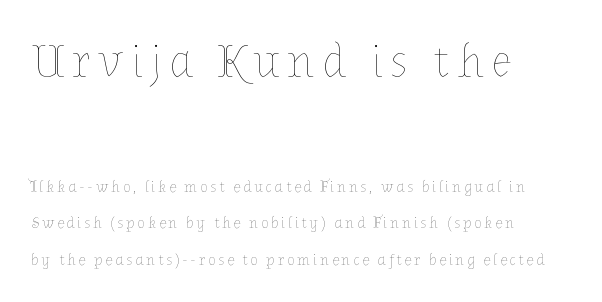
Q: Is the text bold? A: No.
Q: Is the text italic (slanted)? A: No, it is upright.
Q: Is the text underlined? A: No.
Q: How is the paragraph aligned? A: Left-aligned.
Q: Is the spacing between lines tight, normal or loose? A: Loose.
Q: Which block of text is set in a larger size, the first (top) or the second (bottom)? A: The first (top) one.
Q: Width (condensed, normal, or wide)? A: Normal.
Q: Stroke contrast? A: Low.
Q: x-height? A: Medium.
Q: Monospaced? A: No.
